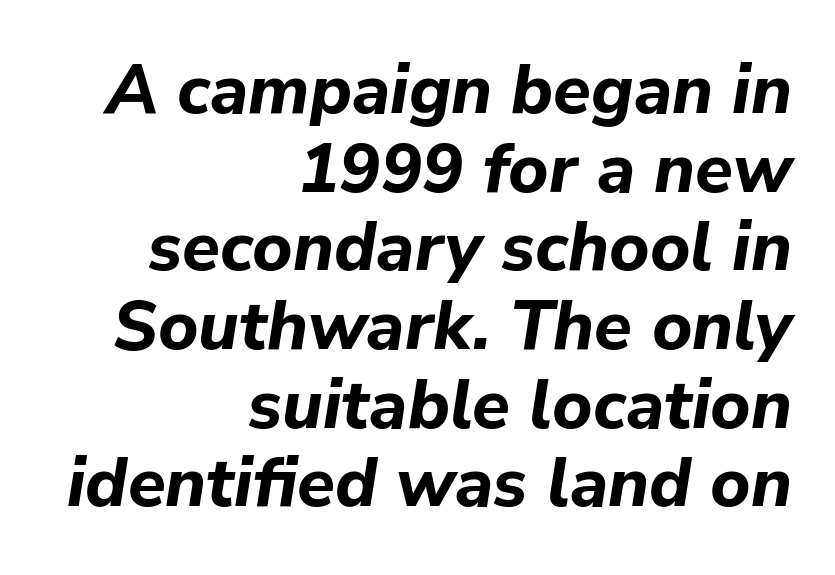
The image shows 69 px bold type, italic (leaning right); set right-aligned, tight line spacing (1.14x), normal letter spacing, not underlined; low stroke contrast and a medium x-height.
